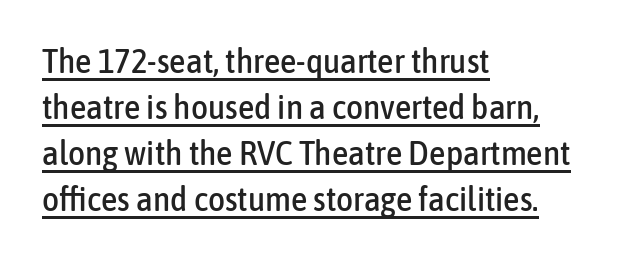
The image shows 33 px condensed sans-serif type, upright; set left-aligned, normal line spacing (1.39x), normal letter spacing, underlined; low stroke contrast and a medium x-height.
